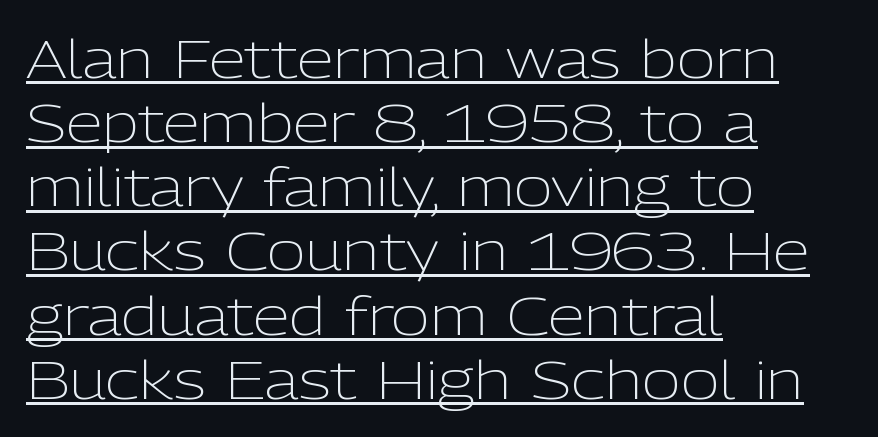
{"serif": "no", "italic": "no", "bold": "no", "weight": "light", "width": "normal", "stroke_contrast": "low", "x_height": "medium", "monospaced": "no", "underline": "yes", "align": "left", "line_spacing_ratio": 1.21, "letter_spacing": "normal", "letter_spacing_em": 0.0, "glyph_px": 53}
